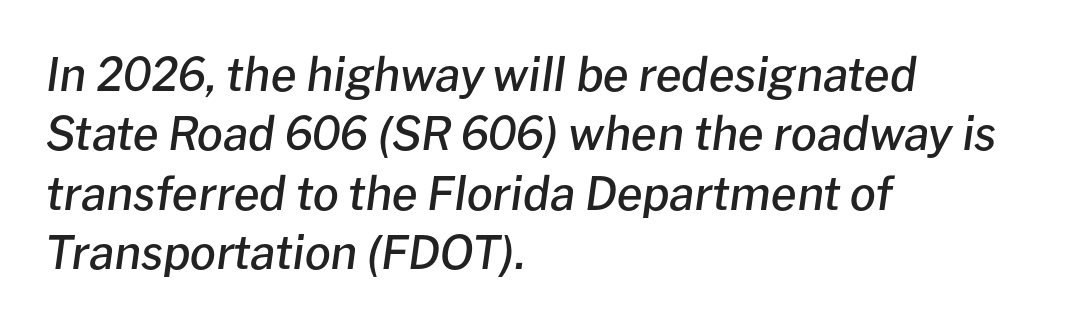
Q: Is the text bold? A: Semi-bold.
Q: Is the text italic (slanted)? A: Yes, it leans right by about 8 degrees.
Q: Is the text underlined? A: No.
Q: How is the paragraph aligned? A: Left-aligned.
Q: Is the spacing between letters normal or unusually wide? A: Normal.
Q: Is the spacing between lines tight, normal or loose? A: Normal.
Q: Width (condensed, normal, or wide)? A: Normal.
Q: Stroke contrast? A: Low.
Q: x-height? A: Medium.
Q: Monospaced? A: No.
